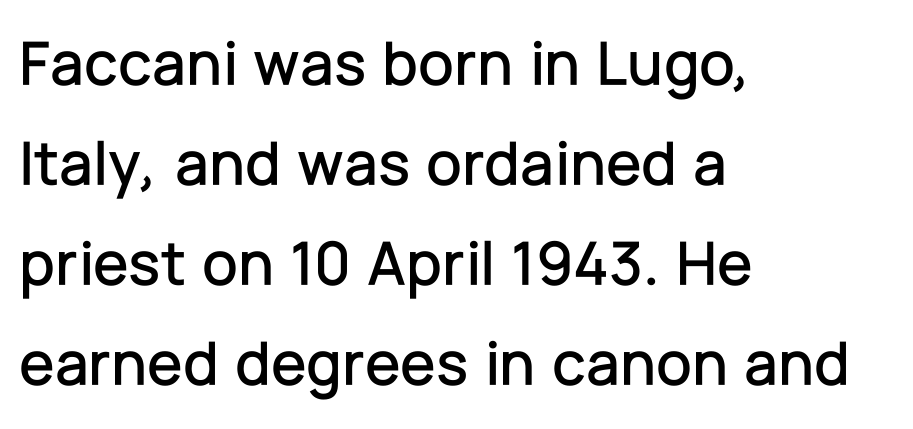
The image shows 64 px sans-serif type, upright; set left-aligned, normal line spacing (1.56x), normal letter spacing, not underlined; low stroke contrast and a medium x-height.
